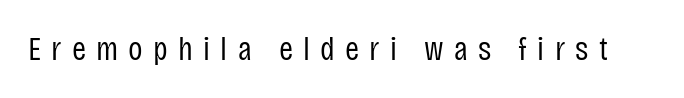
The image shows 34 px regular-weight, condensed sans-serif type, upright; set unusually wide letter spacing (+0.3 em), not underlined; low stroke contrast and a large x-height.
